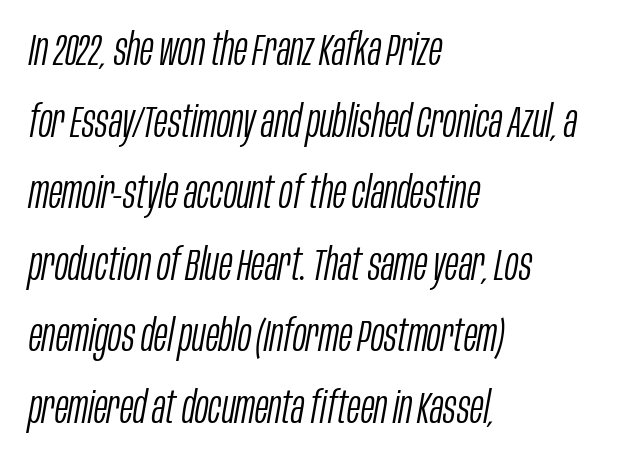
{"italic": "yes", "lean": "right", "slant_degrees": 10, "bold": "no", "weight": "light", "width": "condensed", "stroke_contrast": "low", "x_height": "large", "monospaced": "no", "underline": "no", "align": "left", "line_spacing": "normal", "line_spacing_ratio": 1.59, "letter_spacing": "normal", "letter_spacing_em": 0.0, "glyph_px": 45}
